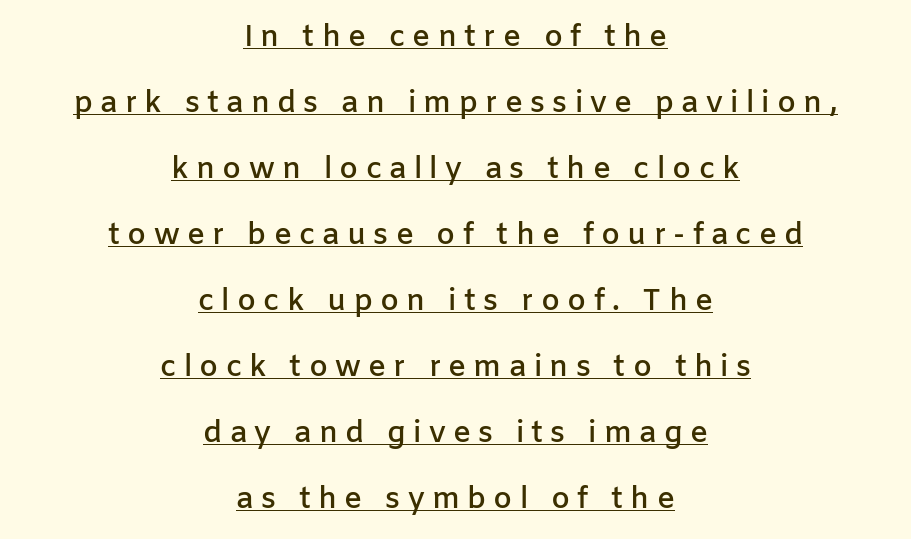
Q: Is the text bold? A: Semi-bold.
Q: Is the text italic (slanted)? A: No, it is upright.
Q: Is the typeface a serif or a sans-serif typeface? A: Sans-serif.
Q: Is the text underlined? A: Yes.
Q: How is the paragraph aligned? A: Centered.
Q: Is the spacing between letters normal or unusually wide? A: Unusually wide.
Q: Is the spacing between lines tight, normal or loose? A: Loose.
Q: Width (condensed, normal, or wide)? A: Normal.
Q: Stroke contrast? A: Low.
Q: x-height? A: Medium.
Q: Monospaced? A: No.
